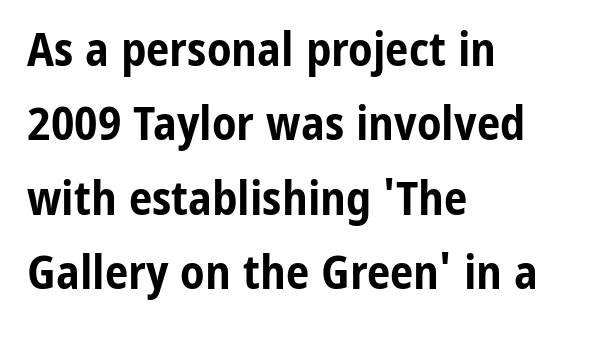
The image shows 47 px bold, condensed sans-serif type, upright; set left-aligned, normal line spacing (1.58x), normal letter spacing, not underlined; low stroke contrast and a medium x-height.
